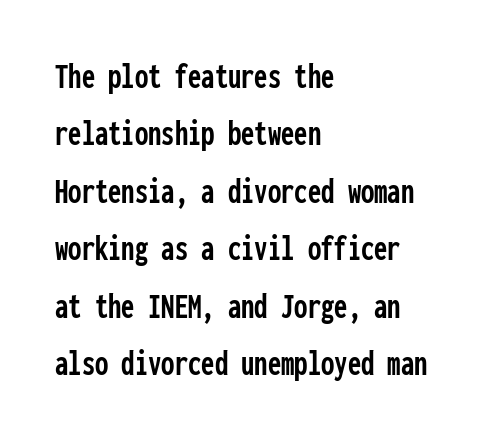
Q: Is the text italic (slanted)? A: No, it is upright.
Q: Is the typeface a serif or a sans-serif typeface? A: Sans-serif.
Q: Is the text underlined? A: No.
Q: How is the paragraph aligned? A: Left-aligned.
Q: Is the spacing between letters normal or unusually wide? A: Normal.
Q: Is the spacing between lines tight, normal or loose? A: Normal.
Q: Width (condensed, normal, or wide)? A: Condensed.
Q: Stroke contrast? A: Low.
Q: x-height? A: Medium.
Q: Monospaced? A: Yes.
